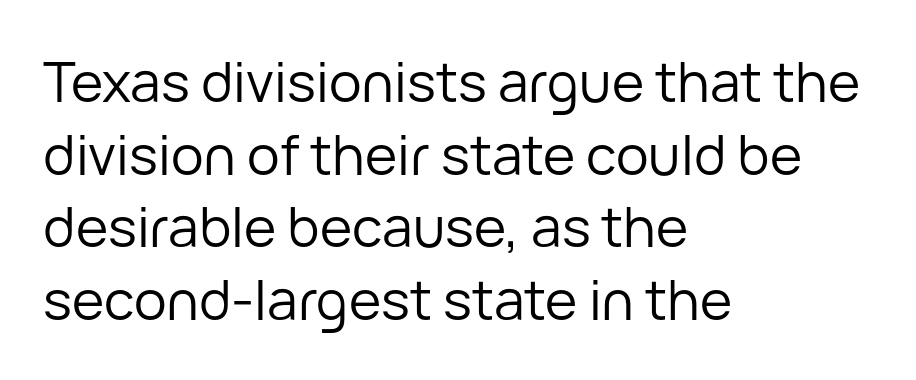
Q: Is the text bold? A: No.
Q: Is the text italic (slanted)? A: No, it is upright.
Q: Is the typeface a serif or a sans-serif typeface? A: Sans-serif.
Q: Is the text underlined? A: No.
Q: How is the paragraph aligned? A: Left-aligned.
Q: Is the spacing between letters normal or unusually wide? A: Normal.
Q: Is the spacing between lines tight, normal or loose? A: Normal.
Q: Width (condensed, normal, or wide)? A: Normal.
Q: Stroke contrast? A: Low.
Q: x-height? A: Medium.
Q: Monospaced? A: No.
